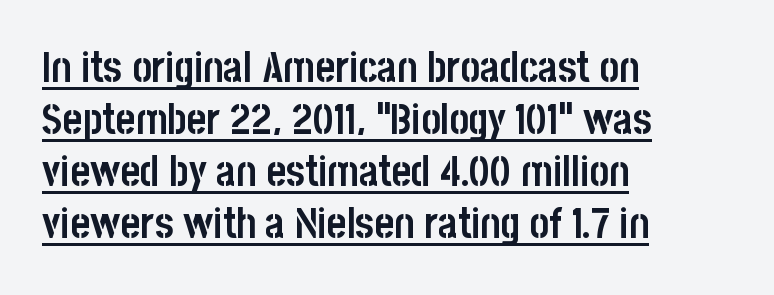
Spacing verdict: proportional, widths tailored to each character. In CSS terms this would be text-align: left. Tall strokes in this sample are plumb rather than angled. Decoration check: the copy is underlined.
